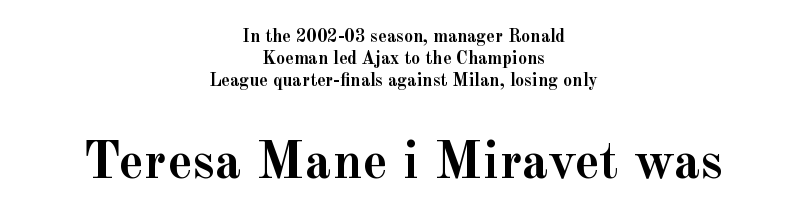
Q: Is the text bold? A: Yes.
Q: Is the text italic (slanted)? A: No, it is upright.
Q: Is the typeface a serif or a sans-serif typeface? A: Serif.
Q: Is the text underlined? A: No.
Q: How is the paragraph aligned? A: Centered.
Q: Is the spacing between letters normal or unusually wide? A: Normal.
Q: Which block of text is set in a larger size, the first (top) or the second (bottom)? A: The second (bottom) one.
Q: Width (condensed, normal, or wide)? A: Normal.
Q: x-height? A: Small.
Q: Monospaced? A: No.
